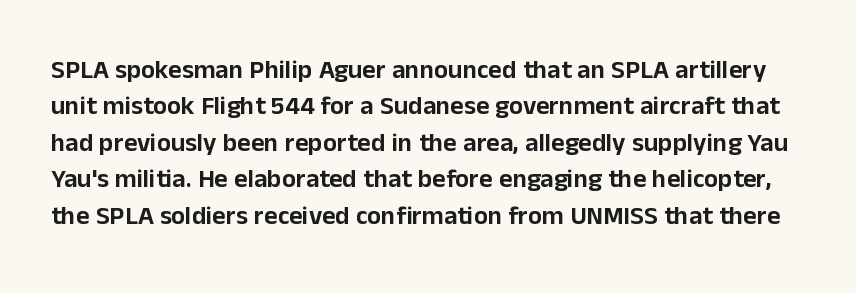
The image shows 26 px text type, upright; set normal line spacing (1.4x), normal letter spacing, not underlined.
